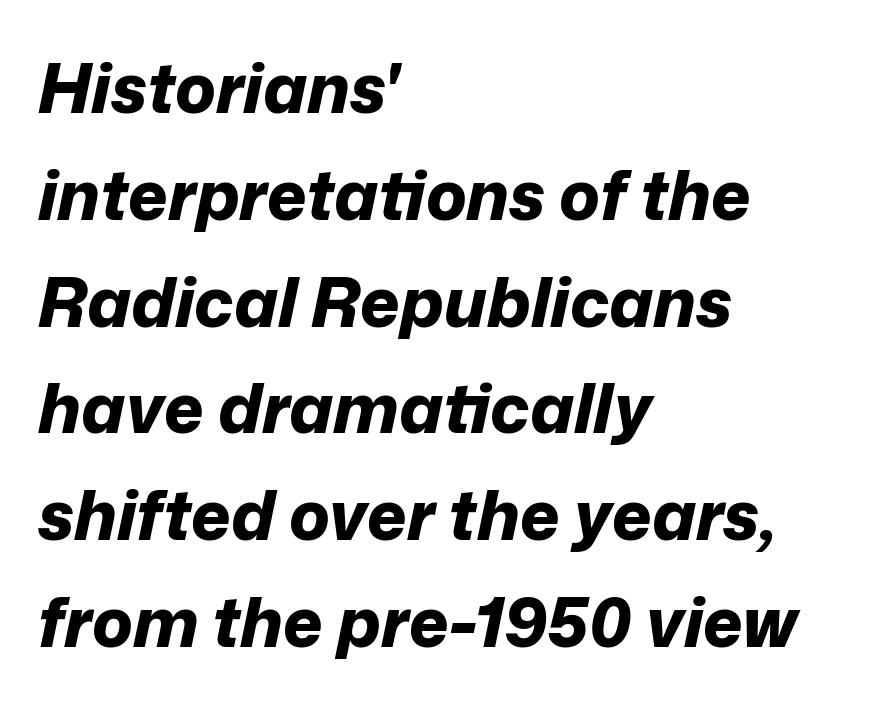
Q: Is the text bold? A: Yes.
Q: Is the text italic (slanted)? A: Yes, it leans right by about 12 degrees.
Q: Is the text underlined? A: No.
Q: How is the paragraph aligned? A: Left-aligned.
Q: Is the spacing between letters normal or unusually wide? A: Normal.
Q: Is the spacing between lines tight, normal or loose? A: Normal.
Q: Width (condensed, normal, or wide)? A: Normal.
Q: Stroke contrast? A: Low.
Q: x-height? A: Medium.
Q: Monospaced? A: No.
